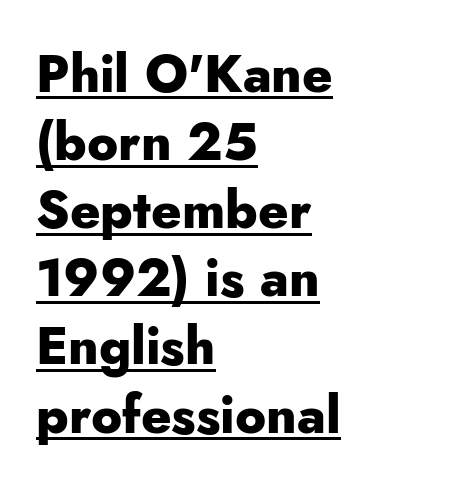
{"serif": "no", "italic": "no", "bold": "yes", "weight": "heavy", "width": "normal", "stroke_contrast": "low", "x_height": "small", "monospaced": "no", "underline": "yes", "align": "left", "line_spacing": "normal", "line_spacing_ratio": 1.31, "letter_spacing": "normal", "letter_spacing_em": 0.0, "glyph_px": 52}
